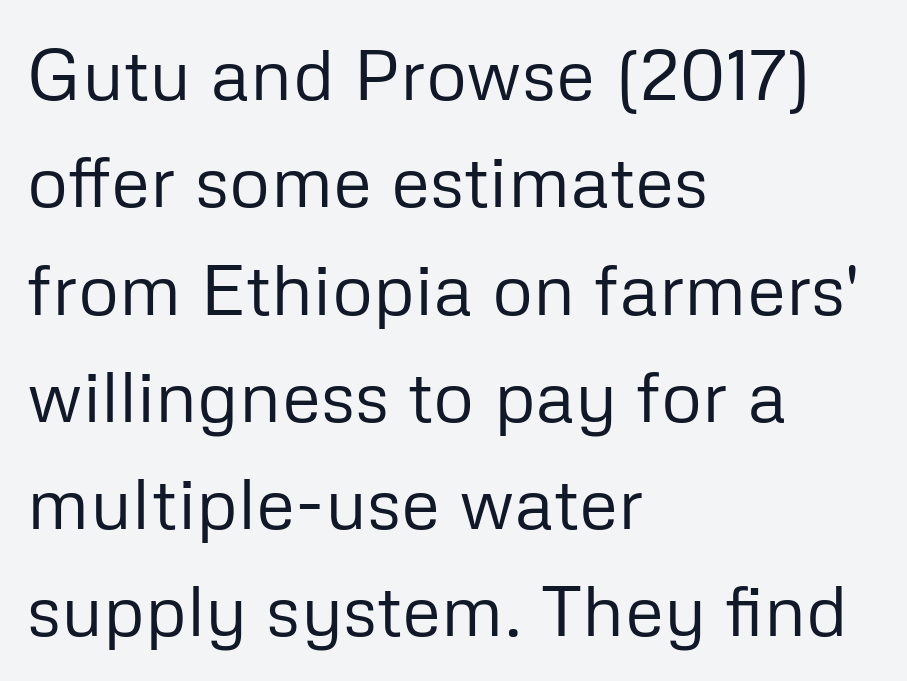
{"serif": "no", "italic": "no", "bold": "no", "weight": "regular", "width": "normal", "stroke_contrast": "low", "x_height": "medium", "monospaced": "no", "underline": "no", "align": "left", "line_spacing": "normal", "line_spacing_ratio": 1.49, "letter_spacing": "normal", "letter_spacing_em": 0.0, "glyph_px": 72}
